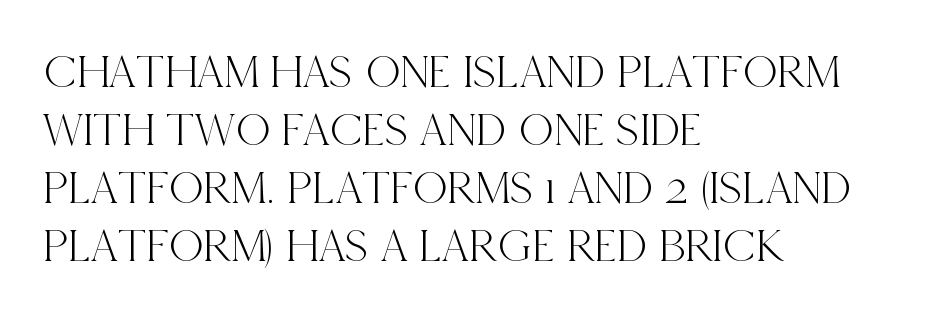
The image shows 48 px condensed serif type, upright; set left-aligned, line spacing 1.21x, normal letter spacing, not underlined; a large x-height.
